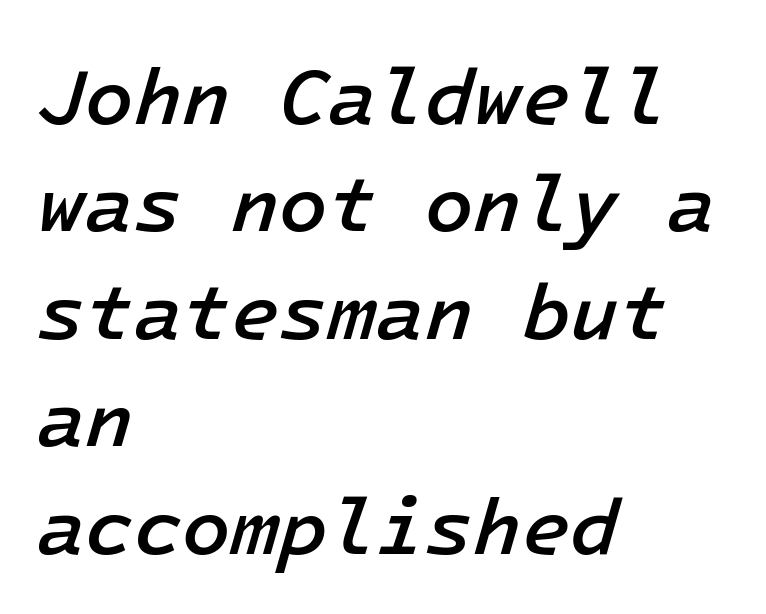
The image shows 79 px semibold type, italic (leaning right); set left-aligned, normal line spacing (1.36x), normal letter spacing, not underlined; low stroke contrast and a medium x-height.
